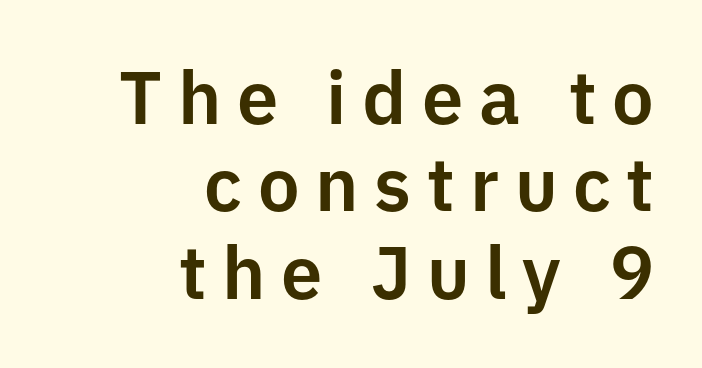
Q: Is the text italic (slanted)? A: No, it is upright.
Q: Is the typeface a serif or a sans-serif typeface? A: Sans-serif.
Q: Is the text underlined? A: No.
Q: How is the paragraph aligned? A: Right-aligned.
Q: Is the spacing between letters normal or unusually wide? A: Unusually wide.
Q: Width (condensed, normal, or wide)? A: Normal.
Q: Stroke contrast? A: Low.
Q: x-height? A: Medium.
Q: Monospaced? A: No.
